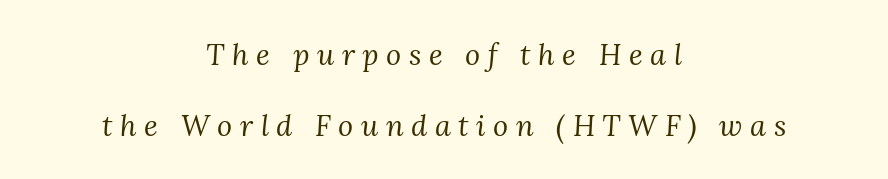
Horizontally, the lines are justified to the midpoint only. Line spacing here is loose. Clear beneath every line of the passage. The text carries the slant typical of an italic or oblique font. Think of a printed novel: that variable character pitch is what you see here.
